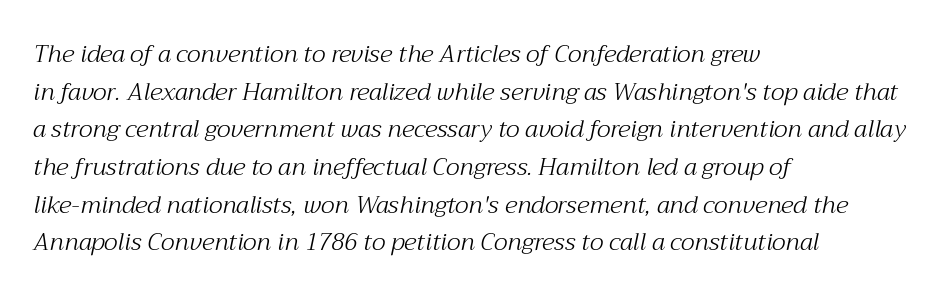
The image shows 24 px text type, italic (leaning right); set left-aligned, normal line spacing (1.57x), normal letter spacing, not underlined.
